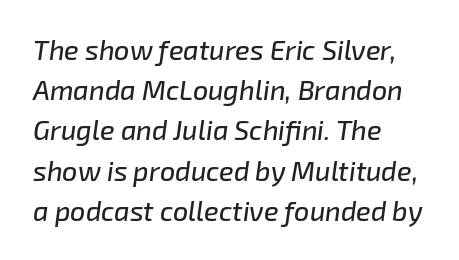
The image shows 27 px text type, italic (leaning right); set left-aligned, normal line spacing (1.49x), normal letter spacing, not underlined.
